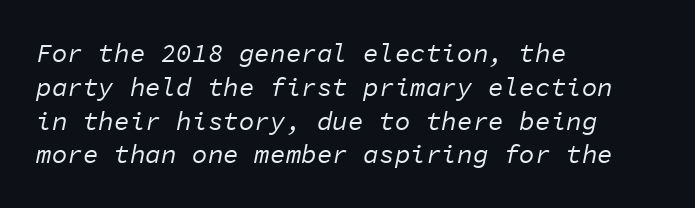
The image shows 26 px text type, italic (leaning right); set left-aligned, normal line spacing (1.3x), normal letter spacing, not underlined.
